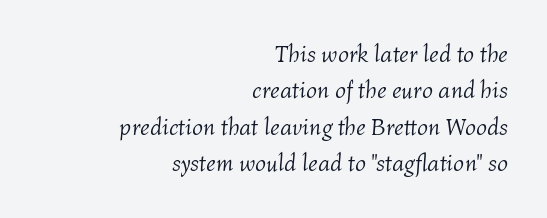
{"italic": "yes", "lean": "right", "slant_degrees": 4, "bold": "no", "underline": "no", "align": "right", "line_spacing": "normal", "line_spacing_ratio": 1.52, "letter_spacing": "normal", "letter_spacing_em": 0.0, "glyph_px": 24}
